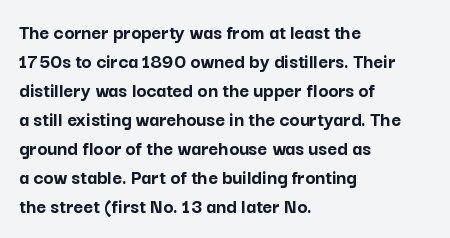
The image shows 21 px bold type, upright; set left-aligned, normal line spacing (1.38x), normal letter spacing, not underlined.
